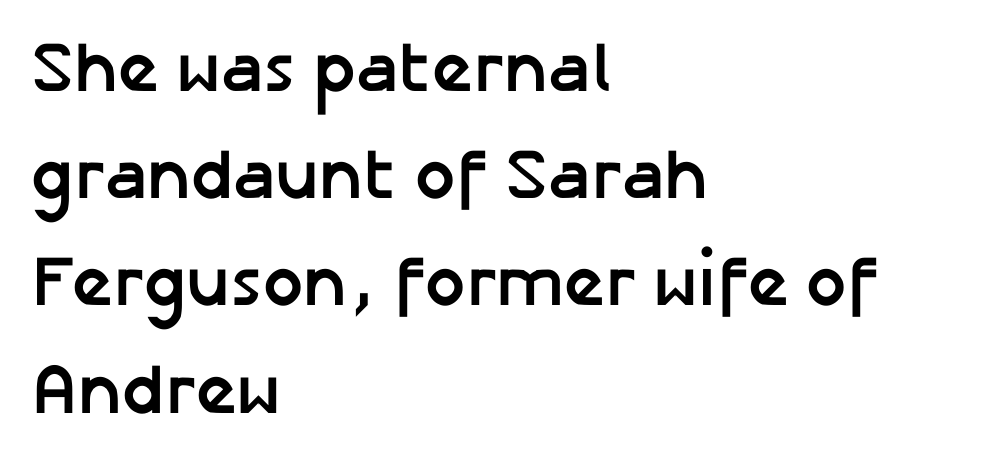
The image shows 71 px semibold sans-serif type, upright; set left-aligned, normal line spacing (1.51x), normal letter spacing, not underlined; low stroke contrast and a medium x-height.
